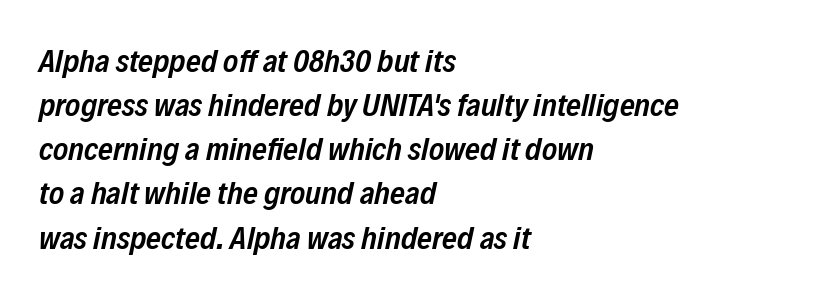
The image shows 32 px semibold, condensed type, italic (leaning right); set left-aligned, normal line spacing (1.38x), normal letter spacing, not underlined; low stroke contrast and a medium x-height.
